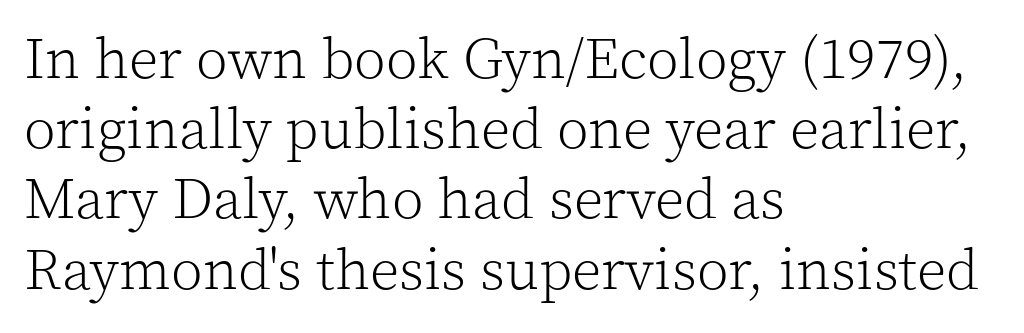
The letters advance in unequal steps, a hallmark of proportional type. Do the letters lean? They stand straight. Observe the ordinary spacing: letters are neighbours, not strangers. This is serif lettering, the kind often seen in printed books.
